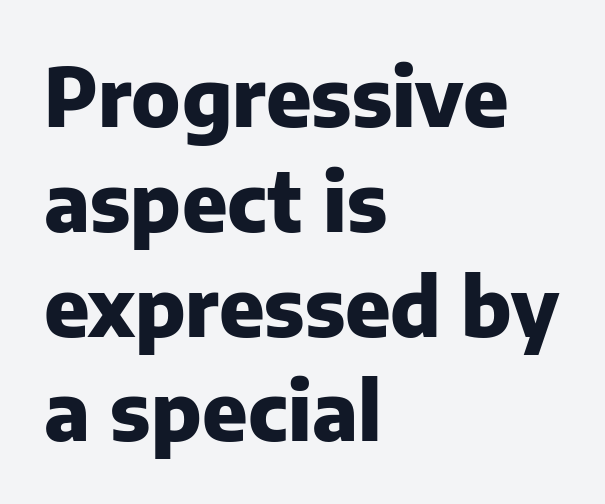
Look at the tracking — it's just the regular setting, nothing added. The text was rendered using a sans face with plain stroke endings. Is this a fixed-width face? No — the glyphs have proportional, varying widths. Weight: bold.
